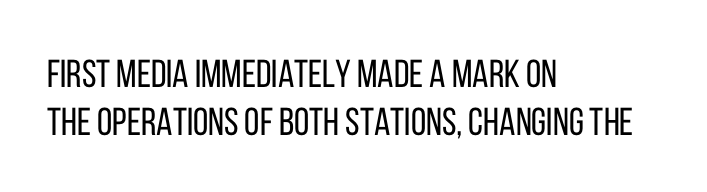
Q: Is the text bold? A: No.
Q: Is the text italic (slanted)? A: No, it is upright.
Q: Is the typeface a serif or a sans-serif typeface? A: Sans-serif.
Q: Is the text underlined? A: No.
Q: How is the paragraph aligned? A: Left-aligned.
Q: Is the spacing between letters normal or unusually wide? A: Normal.
Q: Width (condensed, normal, or wide)? A: Condensed.
Q: Stroke contrast? A: Low.
Q: x-height? A: Large.
Q: Monospaced? A: No.
